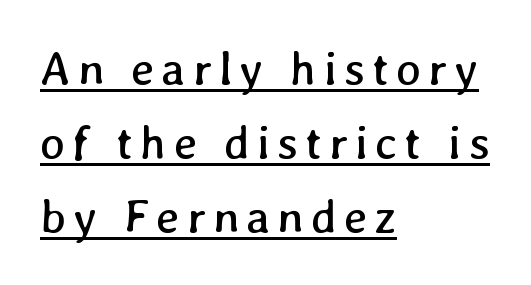
The image shows 47 px regular-weight type; set left-aligned, normal line spacing (1.57x), underlined; low stroke contrast and a medium x-height.
